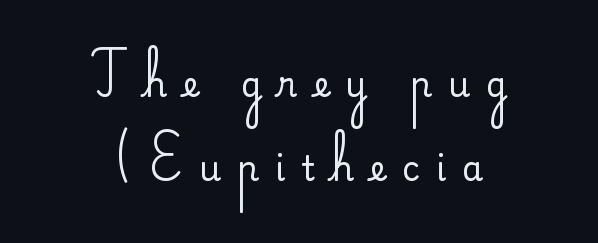
Q: Is the text italic (slanted)? A: No, it is upright.
Q: Is the typeface a serif or a sans-serif typeface? A: Serif.
Q: Is the text underlined? A: No.
Q: How is the paragraph aligned? A: Centered.
Q: Is the spacing between letters normal or unusually wide? A: Unusually wide.
Q: Is the spacing between lines tight, normal or loose? A: Loose.
Q: Width (condensed, normal, or wide)? A: Normal.
Q: Stroke contrast? A: Medium.
Q: x-height? A: Small.
Q: Monospaced? A: No.
